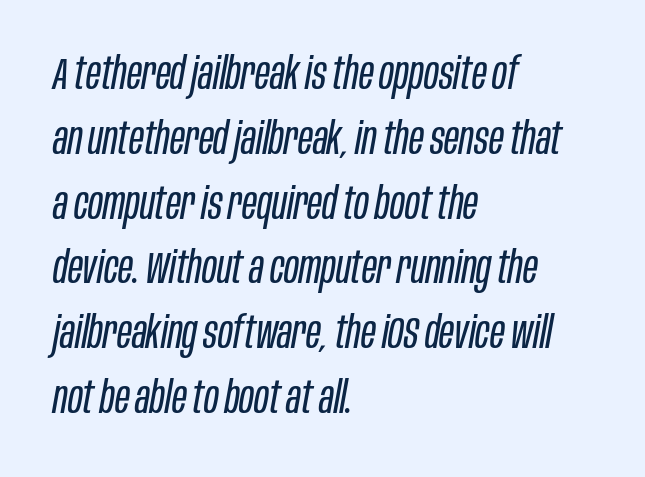
Q: Is the text bold? A: No.
Q: Is the text italic (slanted)? A: Yes, it leans right by about 10 degrees.
Q: Is the text underlined? A: No.
Q: How is the paragraph aligned? A: Left-aligned.
Q: Is the spacing between letters normal or unusually wide? A: Normal.
Q: Is the spacing between lines tight, normal or loose? A: Normal.
Q: Width (condensed, normal, or wide)? A: Condensed.
Q: Stroke contrast? A: Low.
Q: x-height? A: Large.
Q: Monospaced? A: No.
